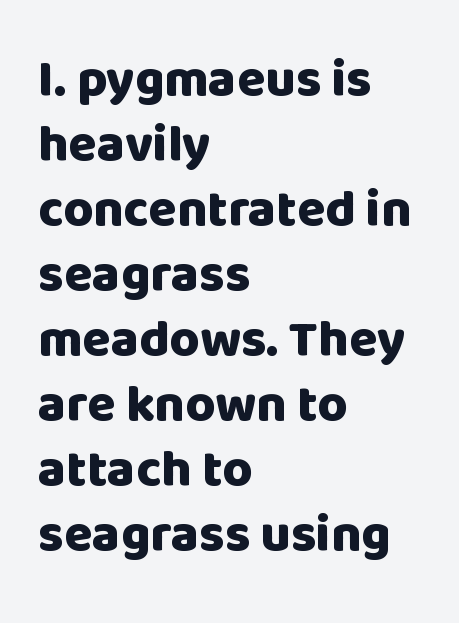
There is no visible air inserted between adjacent glyphs. Every character sits straight up, as roman type does. Horizontally, the lines are justified to the leading edge only. This sample uses a sans-serif face.
